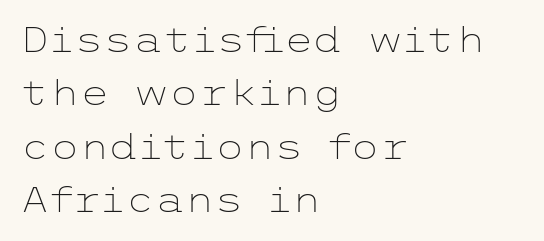
Q: Is the text bold? A: No.
Q: Is the text italic (slanted)? A: No, it is upright.
Q: Is the typeface a serif or a sans-serif typeface? A: Sans-serif.
Q: Is the text underlined? A: No.
Q: How is the paragraph aligned? A: Left-aligned.
Q: Is the spacing between letters normal or unusually wide? A: Normal.
Q: Is the spacing between lines tight, normal or loose? A: Normal.
Q: Width (condensed, normal, or wide)? A: Wide.
Q: Stroke contrast? A: Low.
Q: x-height? A: Medium.
